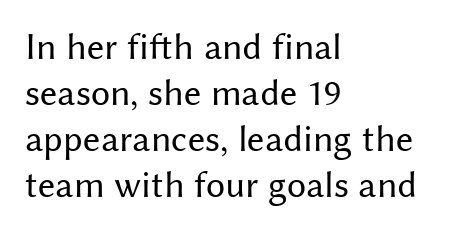
The image shows 38 px regular-weight sans-serif type, upright; set left-aligned, line spacing 1.21x, normal letter spacing, not underlined; medium stroke contrast and a medium x-height.
